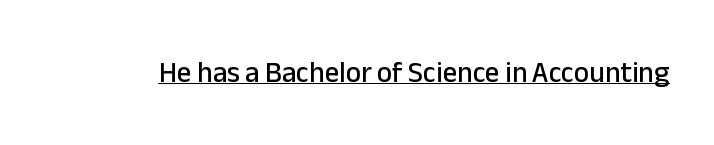
No feet cap the strokes, marking this as sans-serif type. Do the characters align in a grid? No, the font is proportional. Characters follow at the spacing the type designer built in. Glance below the letters and you will spot a drawn line. Nope, not italic — everything's standing straight.
